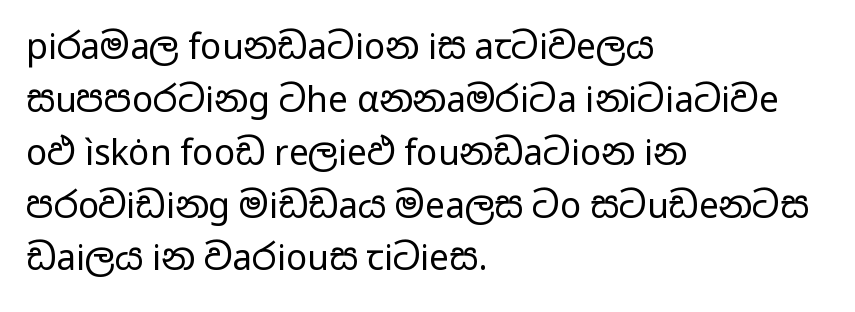
{"serif": "no", "italic": "no", "bold": "no", "weight": "regular", "width": "wide", "stroke_contrast": "low", "x_height": "medium", "monospaced": "no", "underline": "no", "align": "left", "line_spacing": "normal", "line_spacing_ratio": 1.51, "letter_spacing": "normal", "letter_spacing_em": 0.0, "glyph_px": 35}
